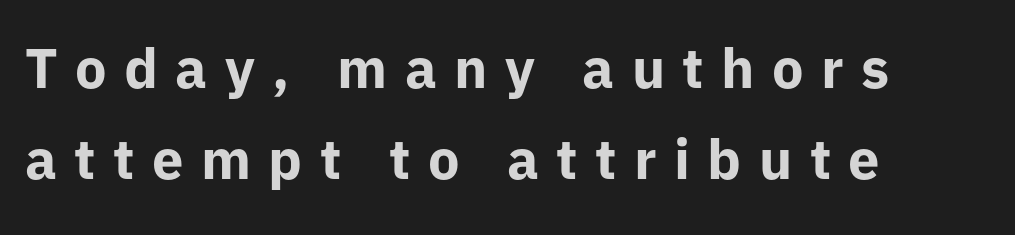
The image shows 56 px bold sans-serif type, upright; set left-aligned, normal line spacing (1.63x), unusually wide letter spacing (+0.31 em), not underlined; low stroke contrast and a medium x-height.
